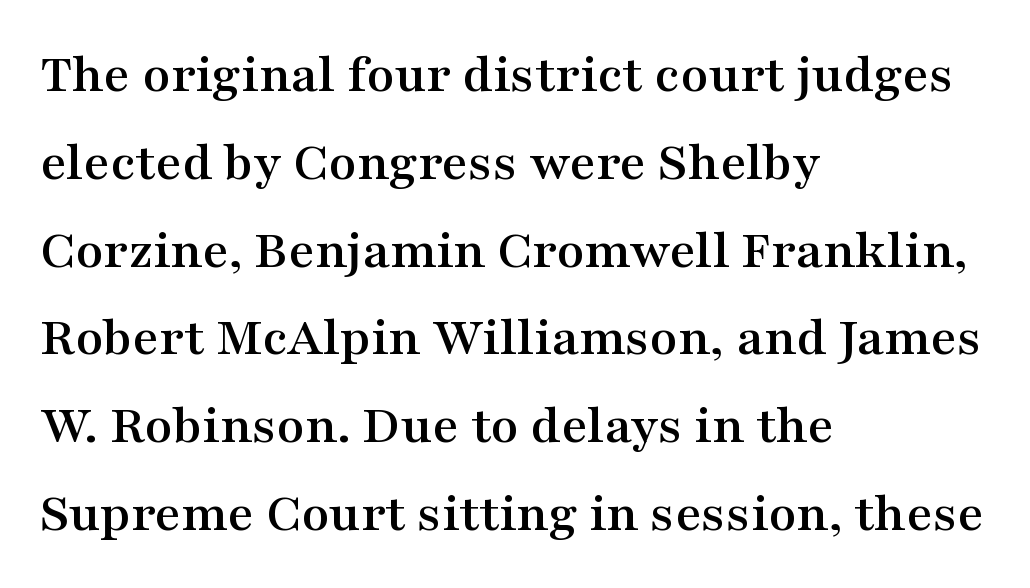
Beneath every word, the page is bare. The letters sit at their default tracking, neither squeezed nor spread. The paragraph shown leans on its left margin. Is there much room between lines? A standard amount, neither cramped nor airy. Do the characters align in a grid? No, the font is proportional. Posture: vertical.
